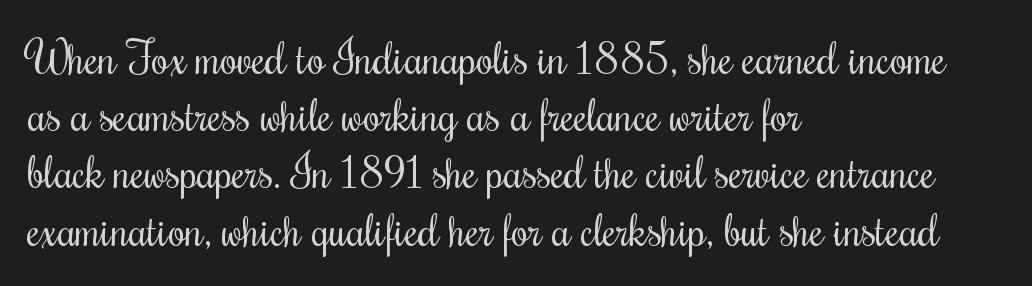
Q: Is the text bold? A: No.
Q: Is the text italic (slanted)? A: Yes.
Q: Is the text underlined? A: No.
Q: How is the paragraph aligned? A: Left-aligned.
Q: Is the spacing between letters normal or unusually wide? A: Normal.
Q: Is the spacing between lines tight, normal or loose? A: Normal.
Q: Width (condensed, normal, or wide)? A: Condensed.
Q: Stroke contrast? A: Medium.
Q: x-height? A: Small.
Q: Monospaced? A: No.
